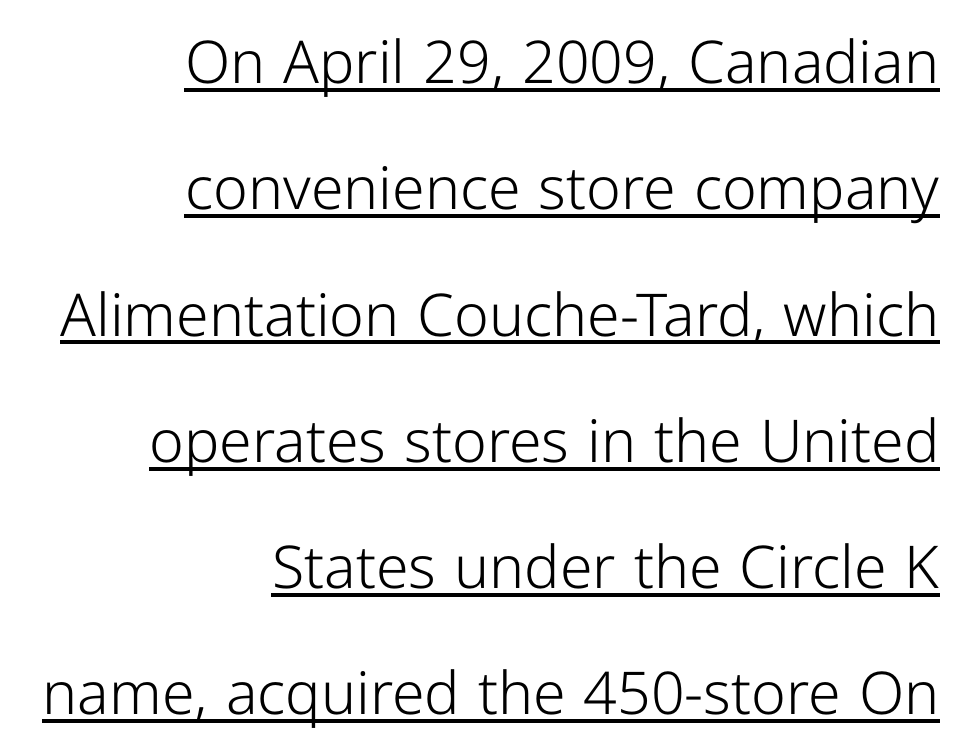
{"serif": "no", "italic": "no", "bold": "no", "weight": "light", "width": "normal", "stroke_contrast": "low", "x_height": "medium", "monospaced": "no", "underline": "yes", "align": "right", "line_spacing": "loose", "line_spacing_ratio": 2.14, "letter_spacing": "normal", "letter_spacing_em": 0.0, "glyph_px": 59}
